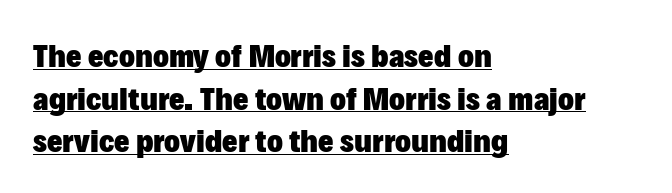
{"serif": "no", "italic": "no", "bold": "yes", "weight": "heavy", "width": "normal", "stroke_contrast": "low", "x_height": "medium", "monospaced": "no", "underline": "yes", "align": "left", "line_spacing": "normal", "line_spacing_ratio": 1.29, "letter_spacing": "normal", "letter_spacing_em": 0.0, "glyph_px": 33}
